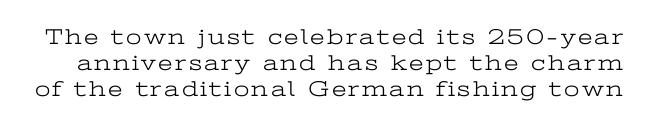
{"italic": "no", "bold": "no", "underline": "no", "line_spacing_ratio": 1.19, "glyph_px": 22}
